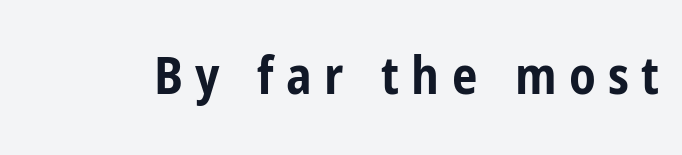
Q: Is the text bold? A: Yes.
Q: Is the text italic (slanted)? A: No, it is upright.
Q: Is the typeface a serif or a sans-serif typeface? A: Sans-serif.
Q: Is the text underlined? A: No.
Q: Is the spacing between letters normal or unusually wide? A: Unusually wide.
Q: Width (condensed, normal, or wide)? A: Condensed.
Q: Stroke contrast? A: Low.
Q: x-height? A: Medium.
Q: Monospaced? A: No.
